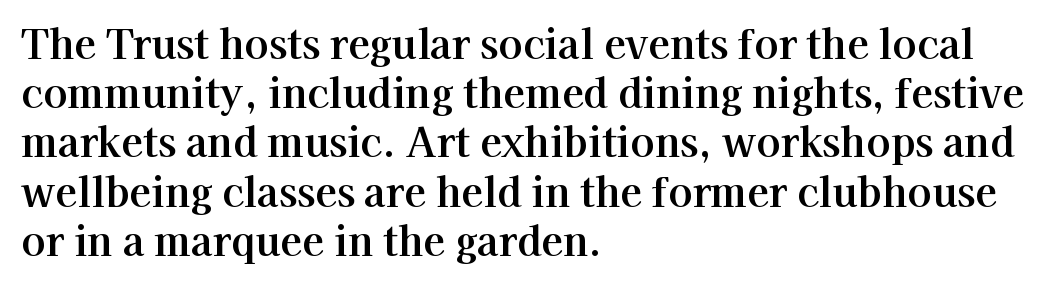
The setting favours the left margin, as ordinary paragraphs usually do. A typesetter would call this proportional, since set widths differ per character. Only glyphs here, with clear space below each row. Students, note that the glyphs here touch the page at normal intervals. This rendering employs a face with finishing strokes, i.e., a serif. A roman cut, with each character standing at attention.
